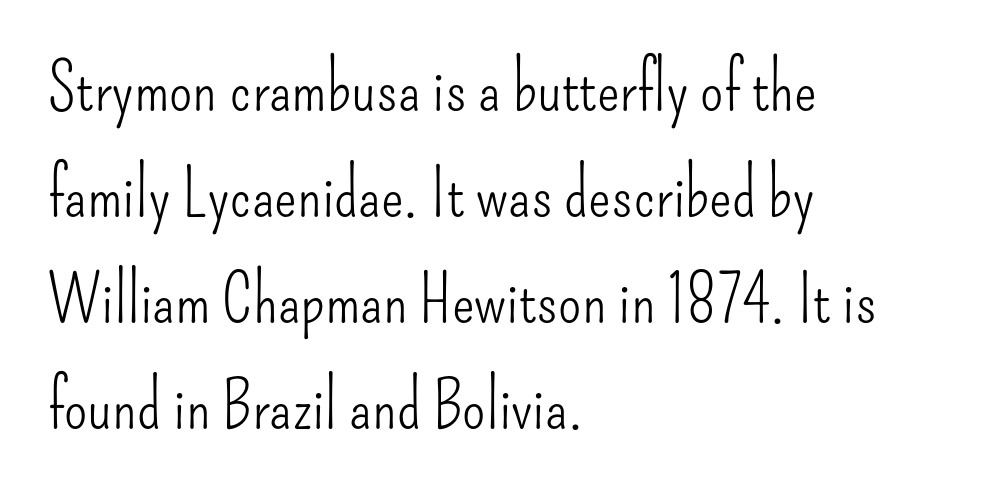
Q: Is the text bold? A: No.
Q: Is the text italic (slanted)? A: No, it is upright.
Q: Is the typeface a serif or a sans-serif typeface? A: Sans-serif.
Q: Is the text underlined? A: No.
Q: How is the paragraph aligned? A: Left-aligned.
Q: Is the spacing between letters normal or unusually wide? A: Normal.
Q: Is the spacing between lines tight, normal or loose? A: Normal.
Q: Width (condensed, normal, or wide)? A: Condensed.
Q: Stroke contrast? A: Low.
Q: x-height? A: Small.
Q: Monospaced? A: No.
